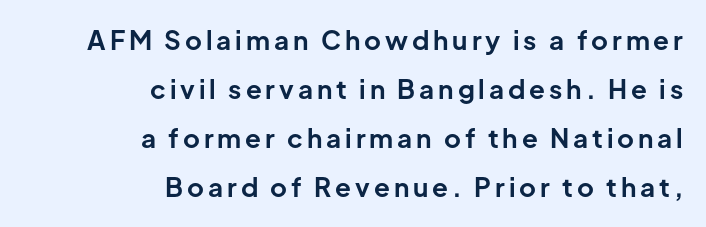
The image shows 26 px bold type, upright; set right-aligned, line spacing 1.89x, not underlined.
